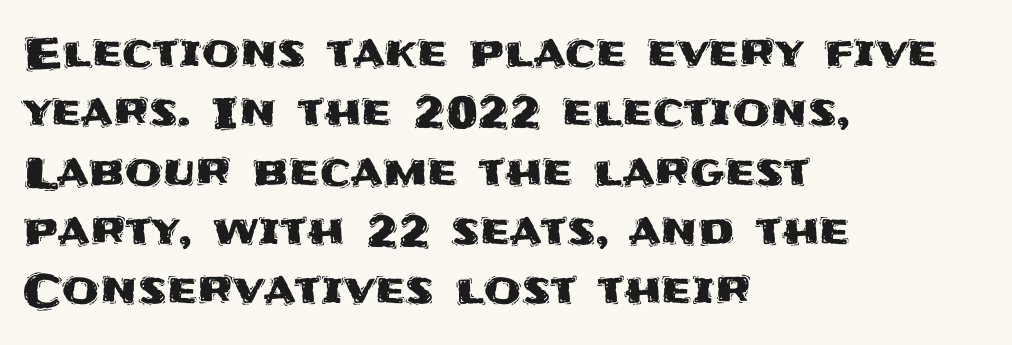
The image shows 43 px sans-serif type, upright; set left-aligned, normal line spacing (1.38x), normal letter spacing, not underlined; medium stroke contrast and a large x-height.
